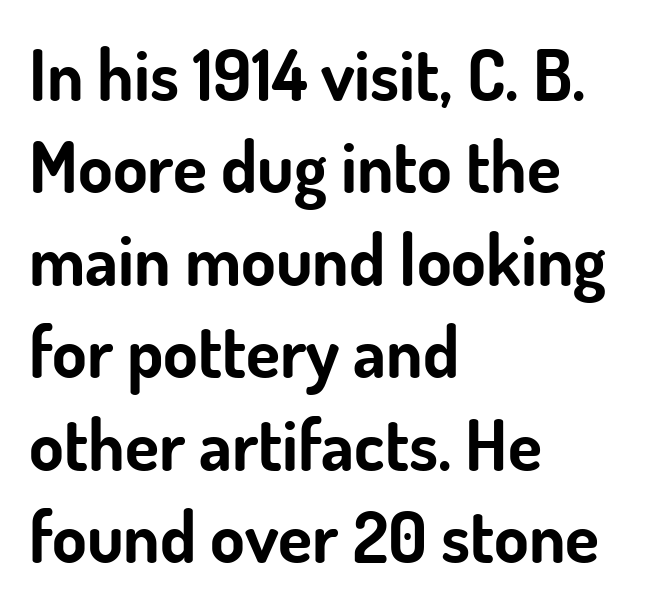
{"serif": "no", "italic": "no", "bold": "yes", "weight": "bold", "width": "normal", "stroke_contrast": "low", "x_height": "small", "monospaced": "no", "underline": "no", "align": "left", "line_spacing": "normal", "line_spacing_ratio": 1.32, "letter_spacing": "normal", "letter_spacing_em": 0.0, "glyph_px": 70}
